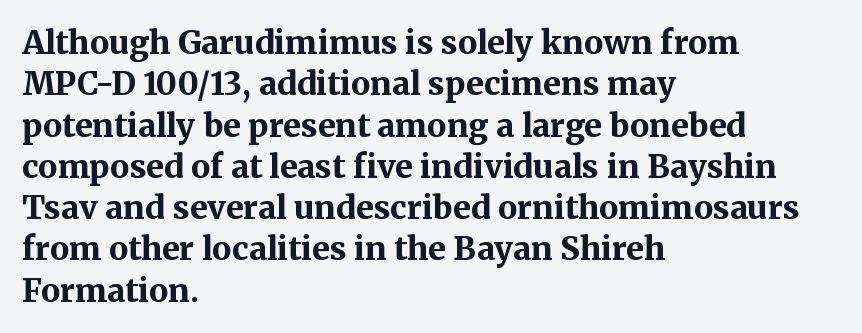
The image shows 32 px bold serif type, upright; set left-aligned, normal line spacing (1.29x), normal letter spacing, not underlined; medium stroke contrast and a medium x-height.
